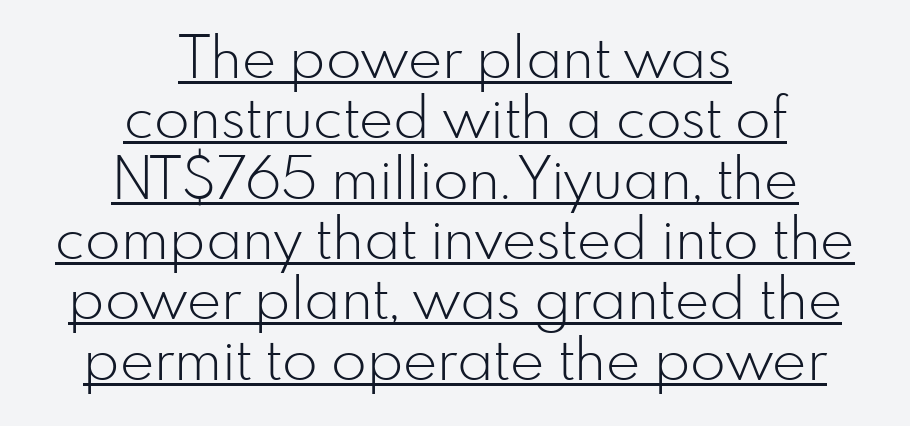
{"serif": "no", "italic": "no", "bold": "no", "weight": "light", "width": "normal", "stroke_contrast": "low", "x_height": "small", "monospaced": "no", "underline": "yes", "align": "center", "line_spacing": "tight", "line_spacing_ratio": 1.04, "letter_spacing": "normal", "letter_spacing_em": 0.0, "glyph_px": 58}
